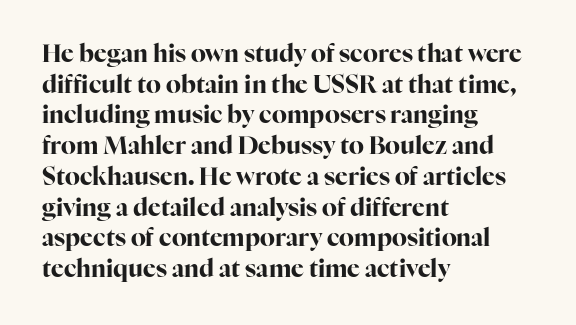
Q: Is the text bold? A: Yes.
Q: Is the text italic (slanted)? A: No, it is upright.
Q: Is the text underlined? A: No.
Q: How is the paragraph aligned? A: Left-aligned.
Q: Is the spacing between letters normal or unusually wide? A: Normal.
Q: Is the spacing between lines tight, normal or loose? A: Normal.
